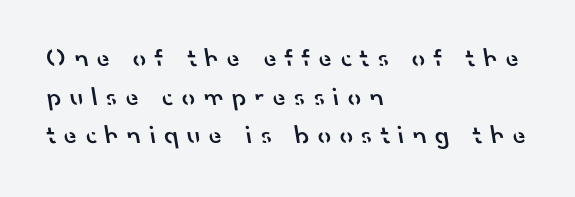
Q: Is the text bold? A: Semi-bold.
Q: Is the text underlined? A: No.
Q: How is the paragraph aligned? A: Left-aligned.
Q: Is the spacing between letters normal or unusually wide? A: Unusually wide.
Q: Is the spacing between lines tight, normal or loose? A: Normal.
